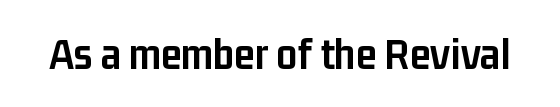
The image shows 46 px semibold, condensed sans-serif type, upright; set normal letter spacing, not underlined; low stroke contrast and a medium x-height.
